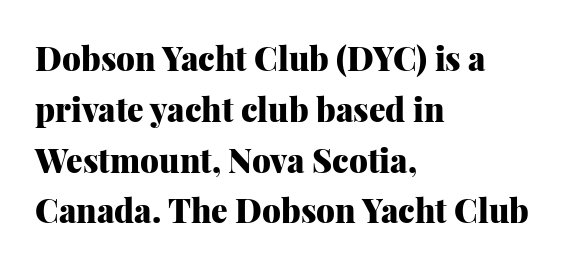
The image shows 33 px heavy serif type, upright; set left-aligned, normal line spacing (1.54x), normal letter spacing, not underlined; medium stroke contrast and a medium x-height.
